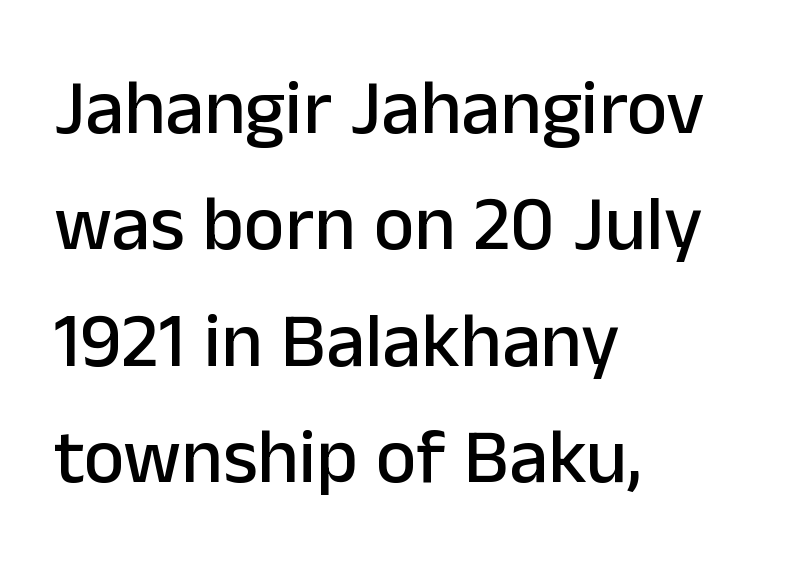
{"serif": "no", "italic": "no", "width": "normal", "stroke_contrast": "low", "x_height": "medium", "monospaced": "no", "underline": "no", "align": "left", "line_spacing": "normal", "line_spacing_ratio": 1.51, "letter_spacing": "normal", "letter_spacing_em": 0.0, "glyph_px": 77}
